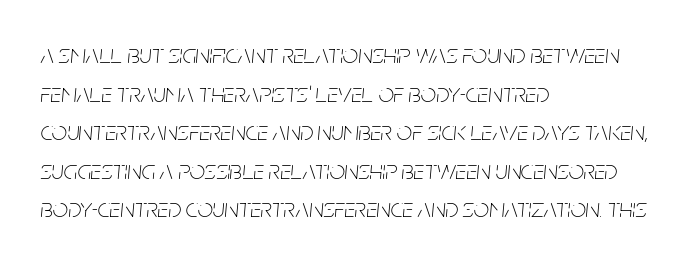
The image shows 27 px text type, italic (leaning right); set left-aligned, normal line spacing (1.43x), normal letter spacing, not underlined.
